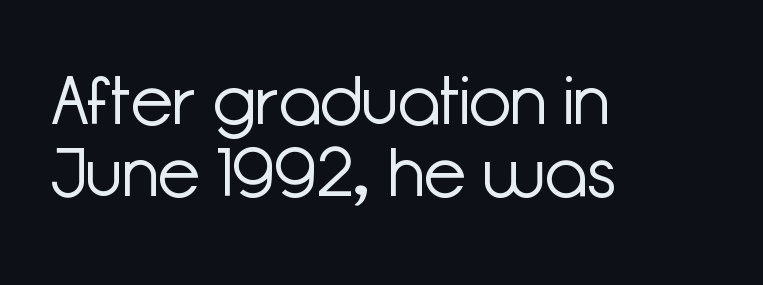
Tracking here is standard; glyphs follow each other at the usual distance. No word sits above an underline. Successive baselines arrive quickly, one right under another. Type style note: lacks serifs.
